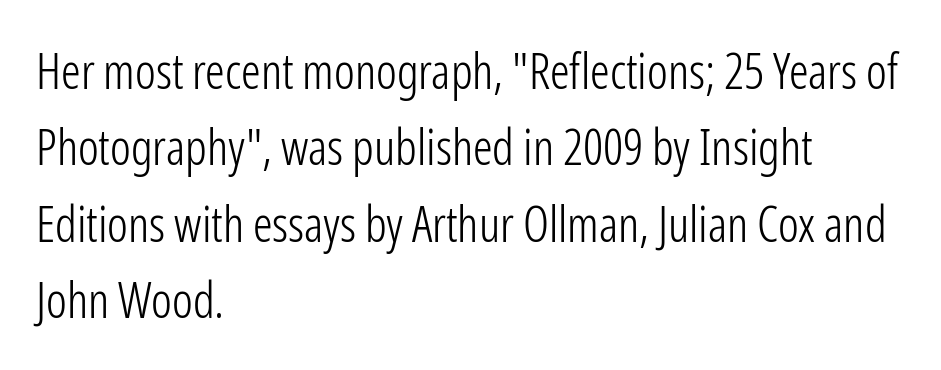
Q: Is the text bold? A: No.
Q: Is the text italic (slanted)? A: No, it is upright.
Q: Is the typeface a serif or a sans-serif typeface? A: Sans-serif.
Q: Is the text underlined? A: No.
Q: How is the paragraph aligned? A: Left-aligned.
Q: Is the spacing between letters normal or unusually wide? A: Normal.
Q: Is the spacing between lines tight, normal or loose? A: Normal.
Q: Width (condensed, normal, or wide)? A: Condensed.
Q: Stroke contrast? A: Low.
Q: x-height? A: Medium.
Q: Monospaced? A: No.
